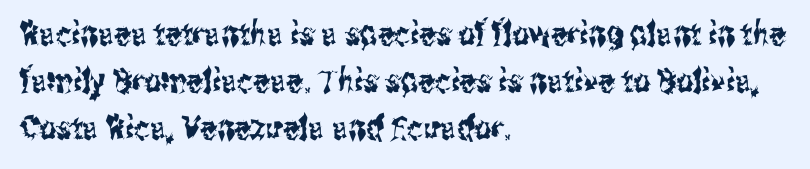
Q: Is the text italic (slanted)? A: No, it is upright.
Q: Is the typeface a serif or a sans-serif typeface? A: Sans-serif.
Q: Is the text underlined? A: No.
Q: How is the paragraph aligned? A: Left-aligned.
Q: Is the spacing between letters normal or unusually wide? A: Normal.
Q: Is the spacing between lines tight, normal or loose? A: Normal.
Q: Width (condensed, normal, or wide)? A: Condensed.
Q: Stroke contrast? A: Medium.
Q: x-height? A: Medium.
Q: Monospaced? A: No.
